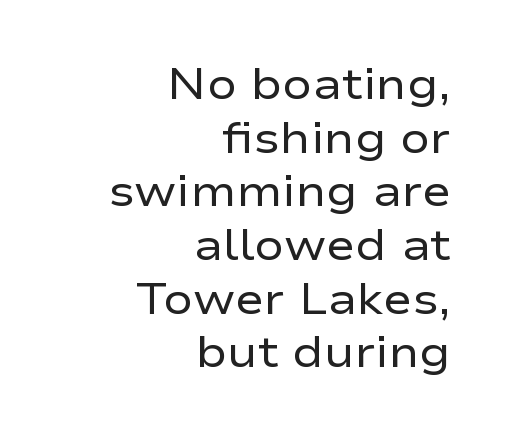
Q: Is the text bold? A: No.
Q: Is the text italic (slanted)? A: No, it is upright.
Q: Is the typeface a serif or a sans-serif typeface? A: Sans-serif.
Q: Is the text underlined? A: No.
Q: How is the paragraph aligned? A: Right-aligned.
Q: Is the spacing between letters normal or unusually wide? A: Normal.
Q: Width (condensed, normal, or wide)? A: Wide.
Q: Stroke contrast? A: Low.
Q: x-height? A: Medium.
Q: Monospaced? A: No.
